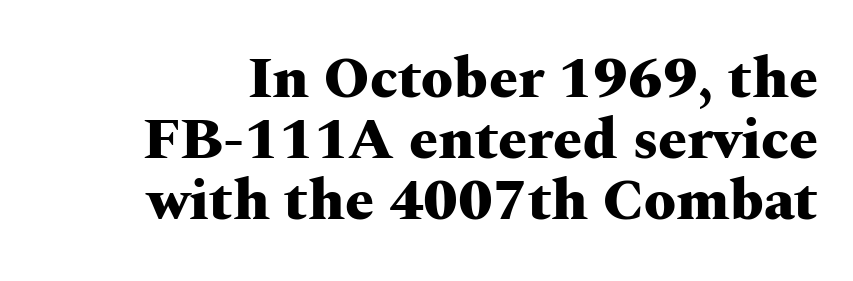
Q: Is the text bold? A: Yes.
Q: Is the text italic (slanted)? A: No, it is upright.
Q: Is the typeface a serif or a sans-serif typeface? A: Serif.
Q: Is the text underlined? A: No.
Q: Is the spacing between letters normal or unusually wide? A: Normal.
Q: Is the spacing between lines tight, normal or loose? A: Tight.
Q: Width (condensed, normal, or wide)? A: Wide.
Q: Stroke contrast? A: Medium.
Q: x-height? A: Medium.
Q: Monospaced? A: No.
